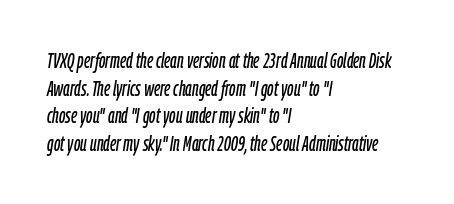
The image shows 21 px text type, italic (leaning right); set left-aligned, normal line spacing (1.32x), normal letter spacing, not underlined.
